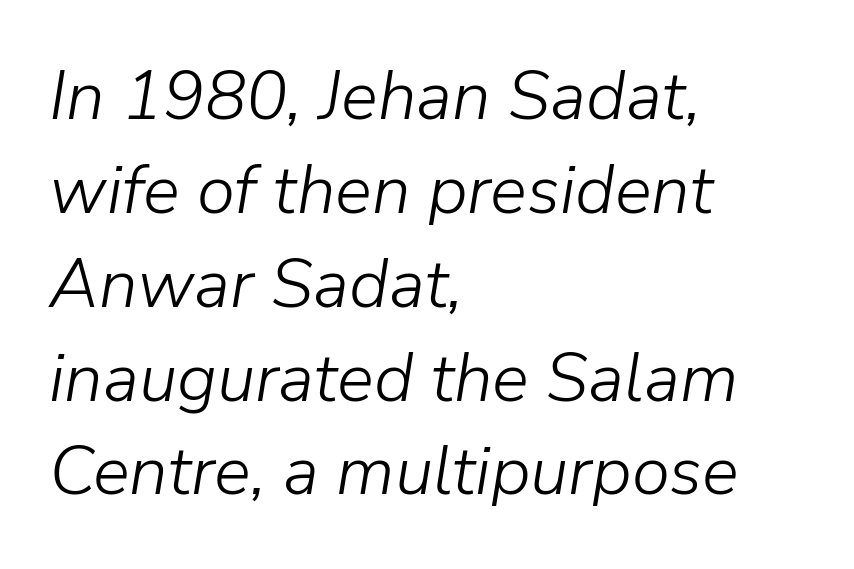
Observe the lean: these are italic letterforms. Here the designer chose a conventional face with non-uniform glyph widths. Caption: standard tracking, unaltered. Anything drawn beneath the words? Only blank space. This rendering uses left alignment, leaving the right contour irregular. Rows of type keep a routine distance in the vertical direction.
